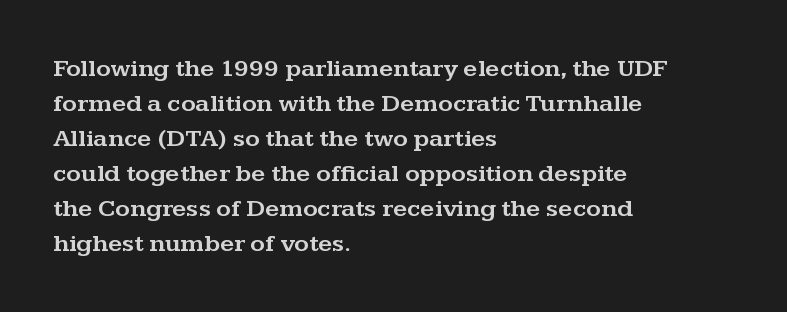
The rendering uses a moderate line-height, typical for paragraphs. A typesetter would call this zero additional tracking. Teacher's note: observe the even left margin — that is flush-left alignment. The string is rendered with underlining switched off. Posture: straight, roman, zero tilt.
